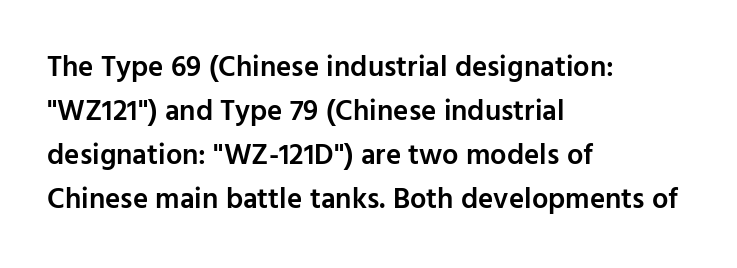
{"serif": "no", "italic": "no", "bold": "semi", "weight": "semibold", "width": "normal", "stroke_contrast": "low", "x_height": "medium", "monospaced": "no", "underline": "no", "align": "left", "line_spacing": "normal", "line_spacing_ratio": 1.52, "letter_spacing": "normal", "letter_spacing_em": 0.0, "glyph_px": 29}
